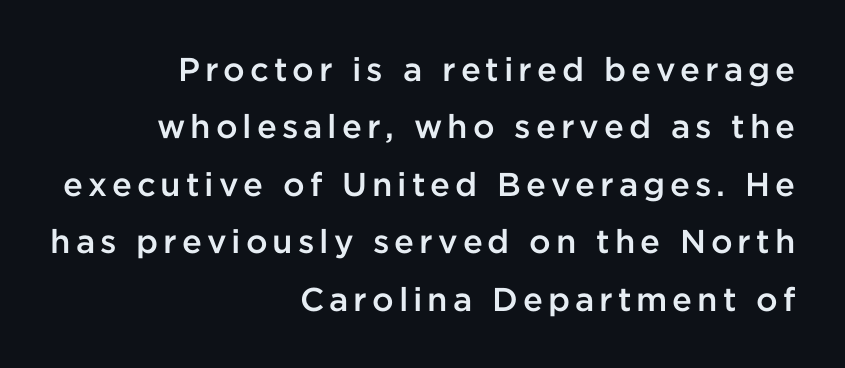
Right-aligned paragraph, ragged on the left. Is the type bold? Partly — it's a semibold, heavier than regular but not fully bold. Stroke terminals: plain, sans-serif. A typesetter would call this proportional, since set widths differ per character. Beneath every word, the page is bare. Designer's note — italics off, roman on.
